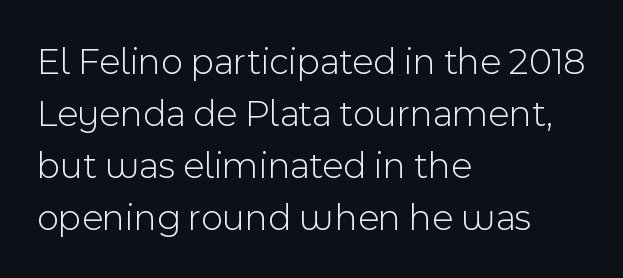
Do the characters align in a grid? No, the font is proportional. This sample uses a sans-serif face. Do the letters lean? They stand straight. The weight tops out at a normal text grade. Quick note: underline off. The lines sit at an ordinary, default distance from one another.
